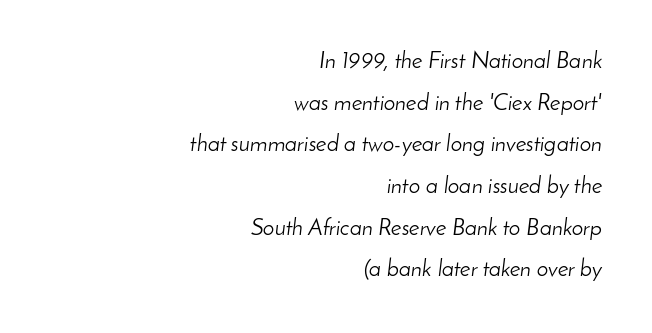
Q: Is the text bold? A: No.
Q: Is the text italic (slanted)? A: Yes, it leans right by about 8 degrees.
Q: Is the text underlined? A: No.
Q: How is the paragraph aligned? A: Right-aligned.
Q: Is the spacing between letters normal or unusually wide? A: Normal.
